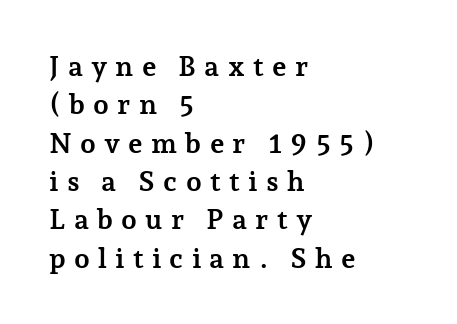
{"serif": "yes", "italic": "no", "bold": "yes", "weight": "semibold", "width": "normal", "stroke_contrast": "low", "x_height": "medium", "monospaced": "no", "underline": "no", "align": "left", "line_spacing": "normal", "line_spacing_ratio": 1.37, "letter_spacing": "wide", "letter_spacing_em": 0.29, "glyph_px": 28}
